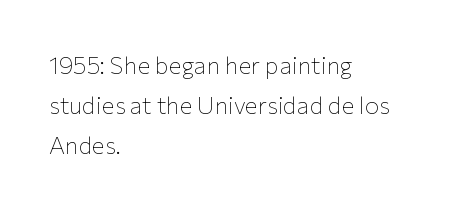
{"italic": "no", "bold": "no", "underline": "no", "align": "left", "line_spacing": "normal", "line_spacing_ratio": 1.66, "letter_spacing": "normal", "letter_spacing_em": 0.0, "glyph_px": 24}
